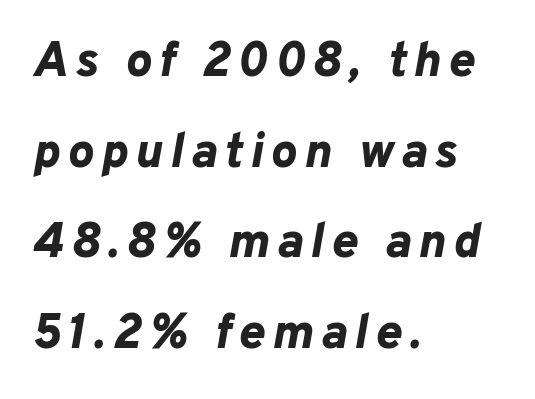
Emphasis-style slanted type is in use. Short and long lines alike share a common starting point at left. The letters advance in unequal steps, a hallmark of proportional type. I'd describe the lettering as bold — thick and assertive. Unmarked baselines from the first word to the last.
